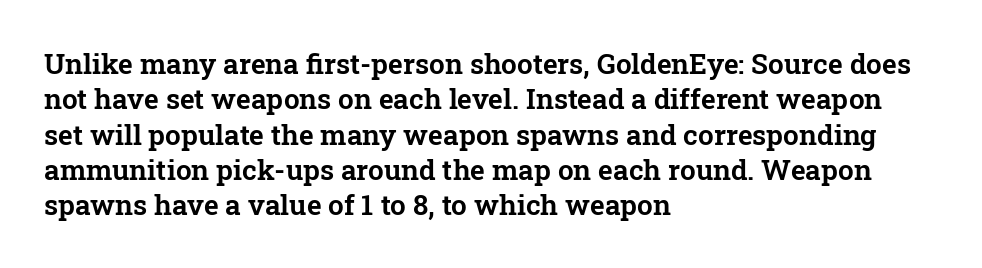
Q: Is the text italic (slanted)? A: No, it is upright.
Q: Is the typeface a serif or a sans-serif typeface? A: Serif.
Q: Is the text underlined? A: No.
Q: How is the paragraph aligned? A: Left-aligned.
Q: Is the spacing between letters normal or unusually wide? A: Normal.
Q: Is the spacing between lines tight, normal or loose? A: Normal.
Q: Width (condensed, normal, or wide)? A: Normal.
Q: Stroke contrast? A: Low.
Q: x-height? A: Medium.
Q: Monospaced? A: No.
